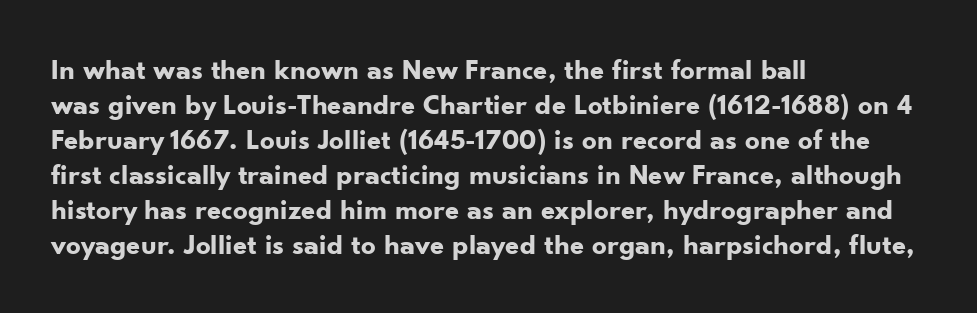
Q: Is the text bold? A: Yes.
Q: Is the text italic (slanted)? A: No, it is upright.
Q: Is the typeface a serif or a sans-serif typeface? A: Sans-serif.
Q: Is the text underlined? A: No.
Q: How is the paragraph aligned? A: Left-aligned.
Q: Is the spacing between letters normal or unusually wide? A: Normal.
Q: Width (condensed, normal, or wide)? A: Normal.
Q: Stroke contrast? A: Low.
Q: x-height? A: Small.
Q: Monospaced? A: No.
